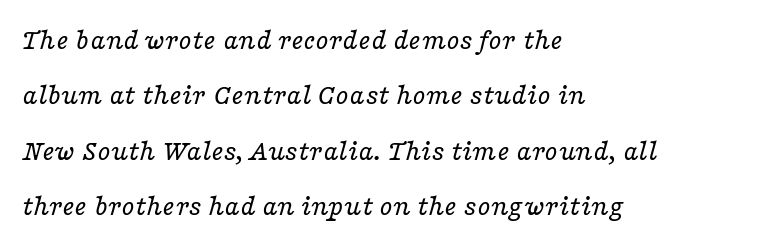
{"serif": "yes", "italic": "yes", "lean": "right", "slant_degrees": 16, "bold": "no", "weight": "regular", "width": "wide", "stroke_contrast": "low", "x_height": "medium", "monospaced": "no", "underline": "no", "align": "left", "line_spacing_ratio": 1.85, "letter_spacing": "normal", "letter_spacing_em": 0.0, "glyph_px": 30}
